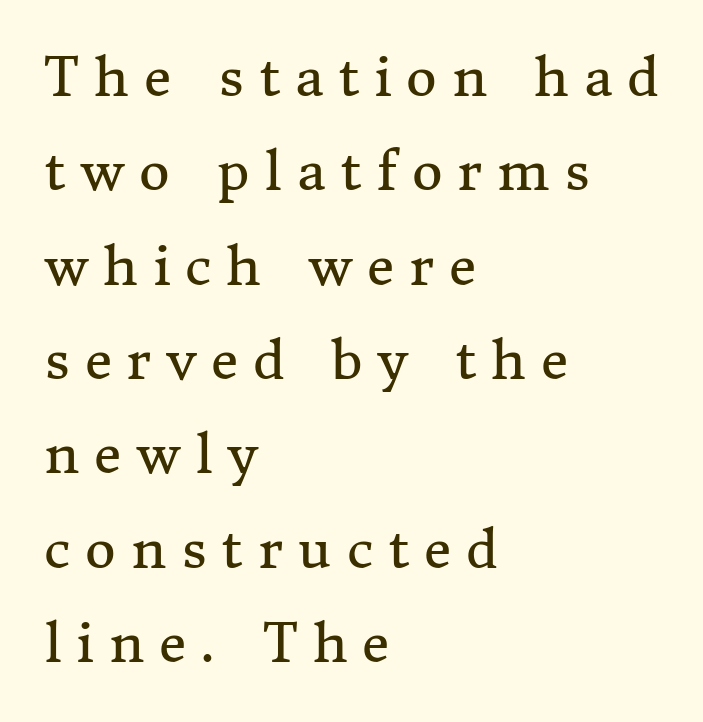
{"serif": "yes", "italic": "no", "bold": "no", "weight": "regular", "width": "normal", "stroke_contrast": "medium", "x_height": "medium", "monospaced": "no", "underline": "no", "align": "left", "line_spacing_ratio": 1.78, "letter_spacing": "wide", "letter_spacing_em": 0.28, "glyph_px": 53}
